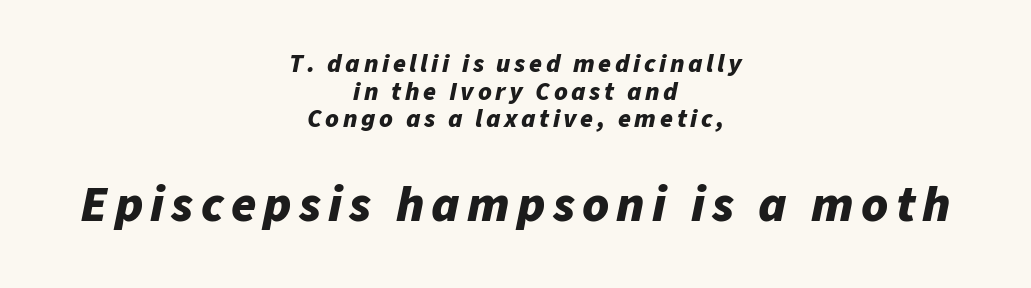
{"italic": "yes", "lean": "right", "slant_degrees": 11, "bold": "yes", "weight": "bold", "width": "normal", "stroke_contrast": "low", "x_height": "medium", "monospaced": "no", "underline": "no", "align": "center", "line_spacing": "tight", "line_spacing_ratio": 1.06, "larger_block": "second", "size_ratio": 1.96, "glyph_px": 51}
